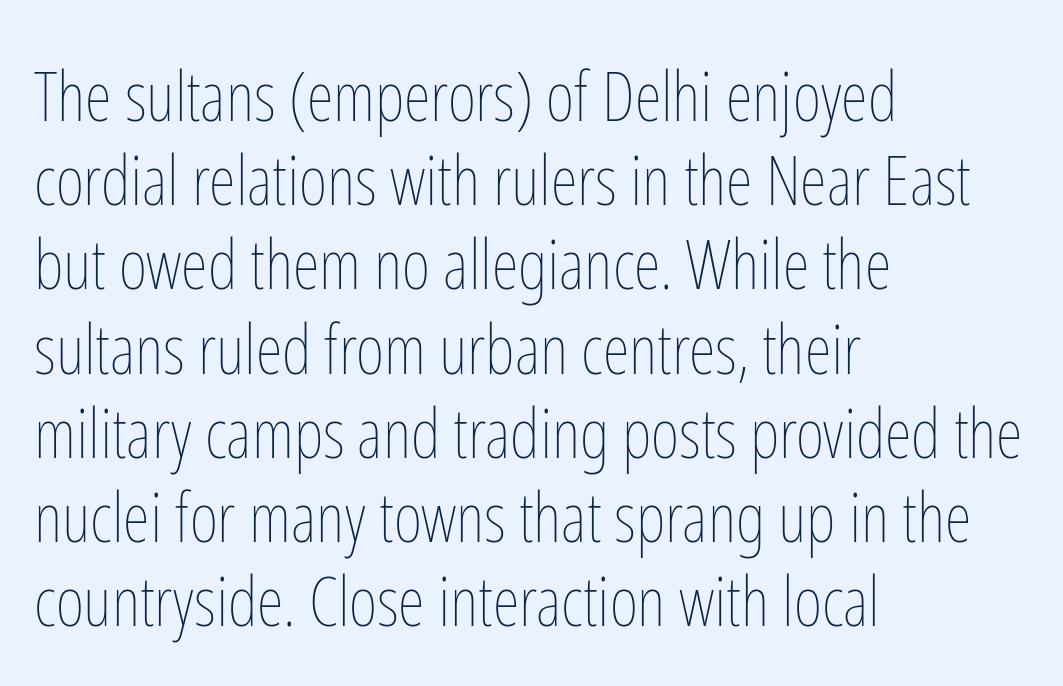
Q: Is the text bold? A: No.
Q: Is the text italic (slanted)? A: No, it is upright.
Q: Is the text underlined? A: No.
Q: How is the paragraph aligned? A: Left-aligned.
Q: Is the spacing between letters normal or unusually wide? A: Normal.
Q: Width (condensed, normal, or wide)? A: Condensed.
Q: Stroke contrast? A: Low.
Q: x-height? A: Medium.
Q: Monospaced? A: No.
